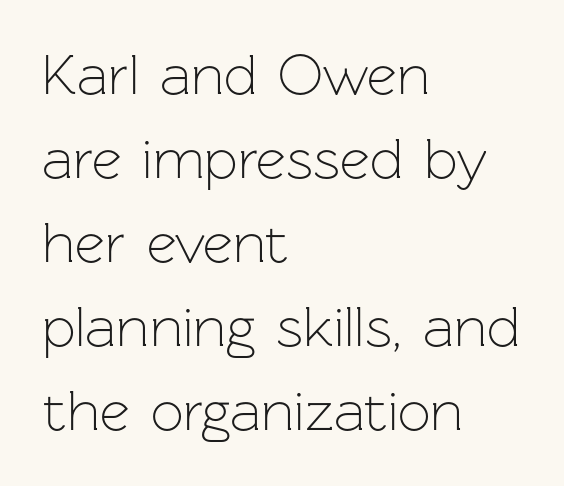
Q: Is the text bold? A: No.
Q: Is the text italic (slanted)? A: No, it is upright.
Q: Is the typeface a serif or a sans-serif typeface? A: Sans-serif.
Q: Is the text underlined? A: No.
Q: How is the paragraph aligned? A: Left-aligned.
Q: Is the spacing between letters normal or unusually wide? A: Normal.
Q: Is the spacing between lines tight, normal or loose? A: Normal.
Q: Width (condensed, normal, or wide)? A: Normal.
Q: Stroke contrast? A: Low.
Q: x-height? A: Medium.
Q: Monospaced? A: No.
